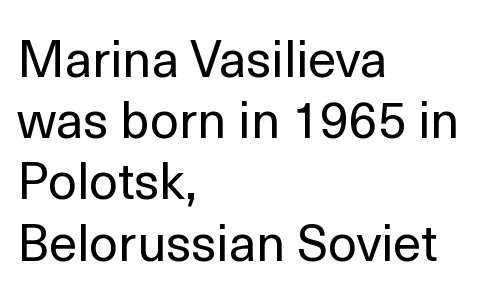
The image shows 51 px regular-weight sans-serif type, upright; set left-aligned, line spacing 1.2x, normal letter spacing, not underlined; a medium x-height.
